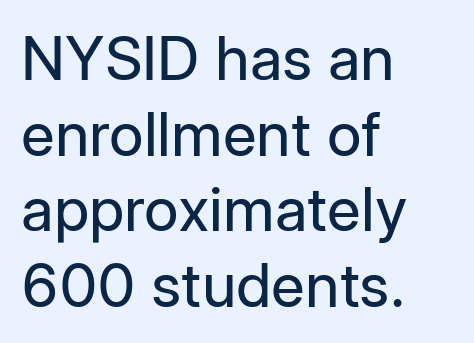
Students, note that the glyphs here touch the page at normal intervals. In terms of leading, this rendering sits right in the middle. Check the space under the baseline: it is left empty. The rag falls on the right side of this text block. The typeface chosen for these lines omits serifs.
